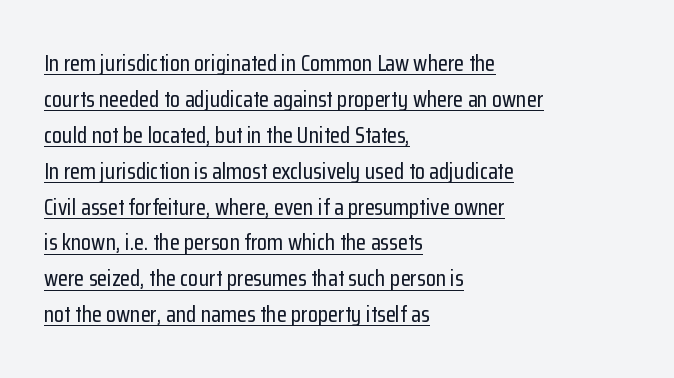
The image shows 23 px text type, upright; set left-aligned, normal line spacing (1.56x), normal letter spacing, underlined.
